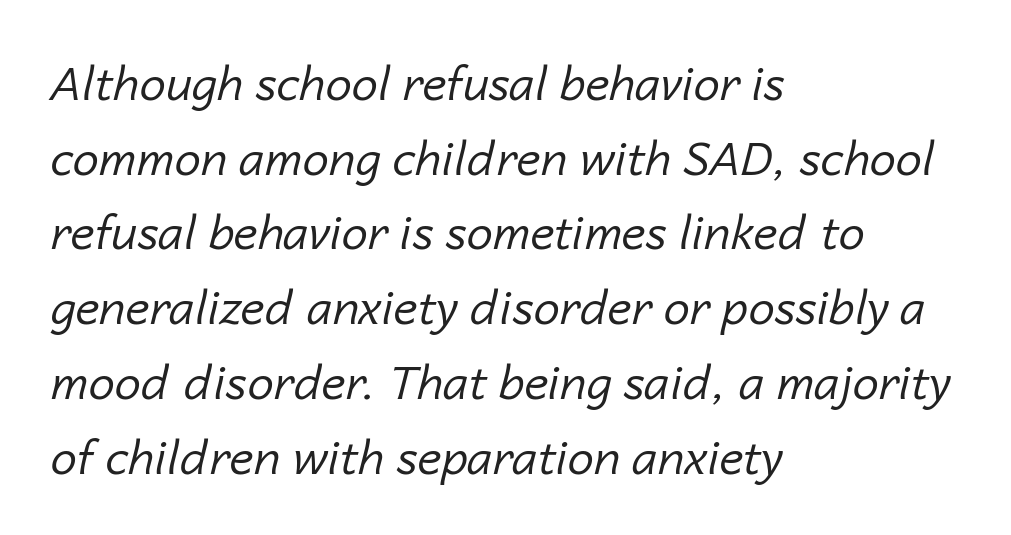
{"italic": "yes", "lean": "right", "slant_degrees": 14, "bold": "no", "weight": "regular", "width": "normal", "stroke_contrast": "low", "x_height": "medium", "monospaced": "no", "underline": "no", "align": "left", "line_spacing": "normal", "line_spacing_ratio": 1.59, "letter_spacing": "normal", "letter_spacing_em": 0.0, "glyph_px": 47}
